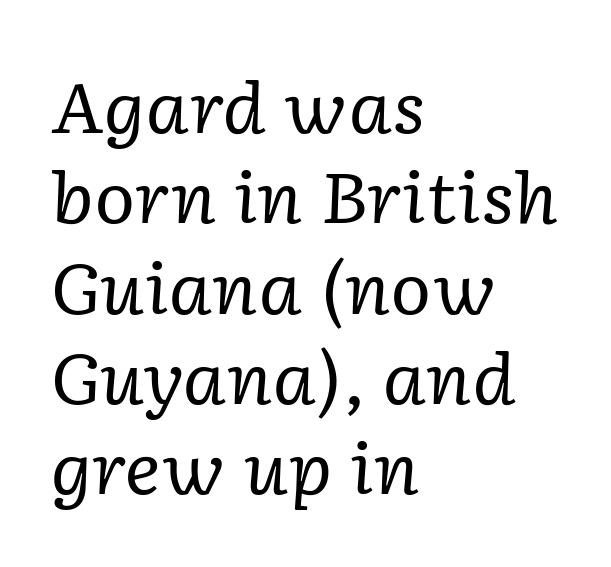
The image shows 70 px regular-weight serif type, italic (leaning right); set left-aligned, normal line spacing (1.29x), normal letter spacing, not underlined; low stroke contrast and a medium x-height.
